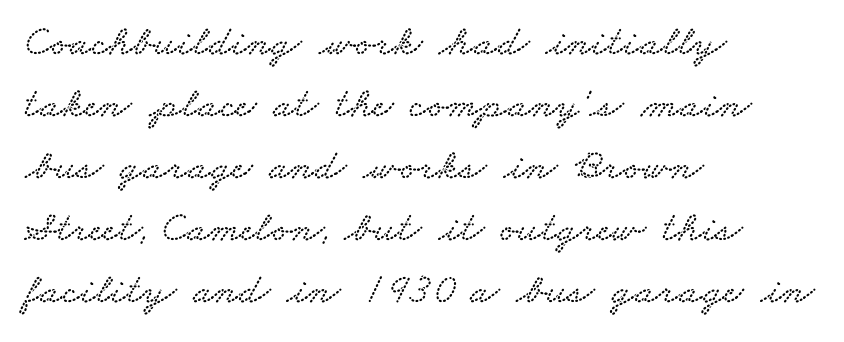
Clear beneath every line of the passage. Line spacing here is normal. This is serif lettering, the kind often seen in printed books. A typesetter would call this zero additional tracking. Horizontal alignment here is leftward, the default for most running prose. Think of a printed novel: that variable character pitch is what you see here.
